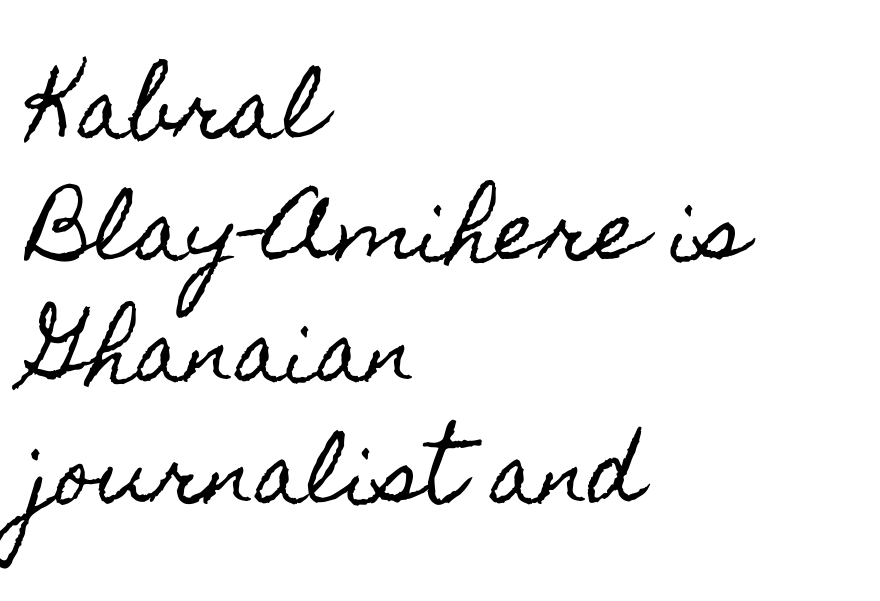
The image shows 80 px condensed type; set left-aligned, normal line spacing (1.52x), normal letter spacing, not underlined; a small x-height.
